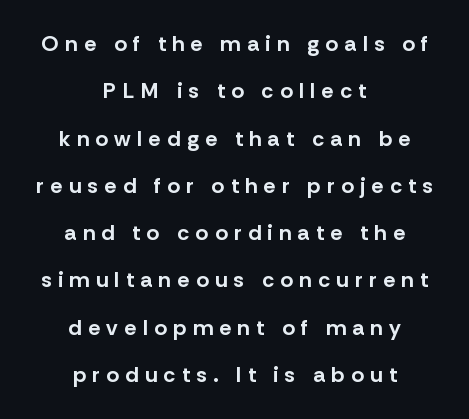
The image shows 22 px bold type, upright; set centered, loose line spacing (2.15x), unusually wide letter spacing (+0.29 em), not underlined.
